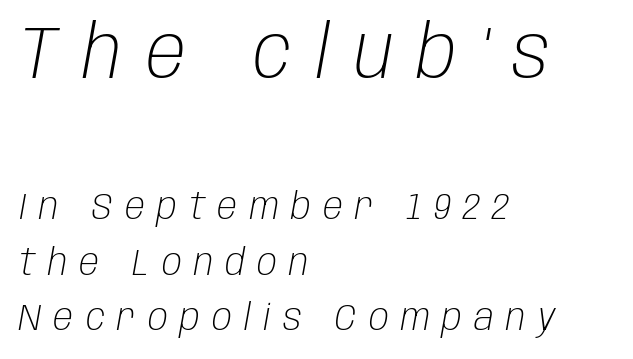
The image shows 74 px light, condensed type, italic (leaning right); set left-aligned, normal line spacing (1.5x), unusually wide letter spacing (+0.33 em), not underlined; the first (top) block is 2.0x larger; low stroke contrast and a large x-height.
